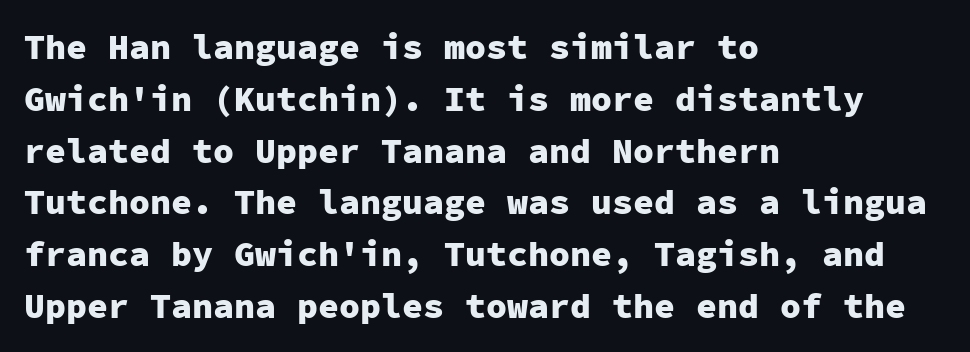
Q: Is the text bold? A: Yes.
Q: Is the text italic (slanted)? A: No, it is upright.
Q: Is the typeface a serif or a sans-serif typeface? A: Sans-serif.
Q: Is the text underlined? A: No.
Q: How is the paragraph aligned? A: Left-aligned.
Q: Is the spacing between letters normal or unusually wide? A: Normal.
Q: Is the spacing between lines tight, normal or loose? A: Normal.
Q: Width (condensed, normal, or wide)? A: Normal.
Q: Stroke contrast? A: Low.
Q: x-height? A: Medium.
Q: Monospaced? A: Yes.
